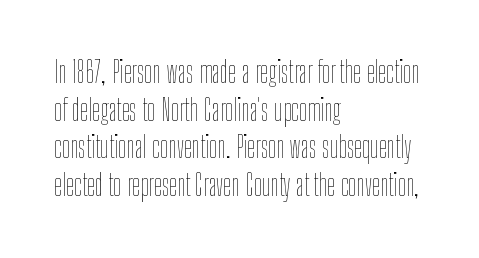
Students, observe: this is what conventionally led text looks like. Reading down the block, your eye returns to a fixed left position each line. Unmarked baselines from the first word to the last. No chunkiness to these letters — they're not bold.
